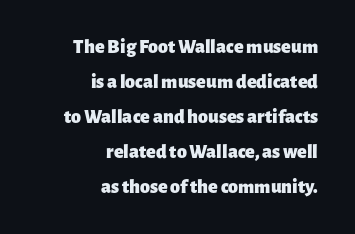
Q: Is the text bold? A: Yes.
Q: Is the text italic (slanted)? A: No, it is upright.
Q: Is the text underlined? A: No.
Q: How is the paragraph aligned? A: Right-aligned.
Q: Is the spacing between letters normal or unusually wide? A: Normal.
